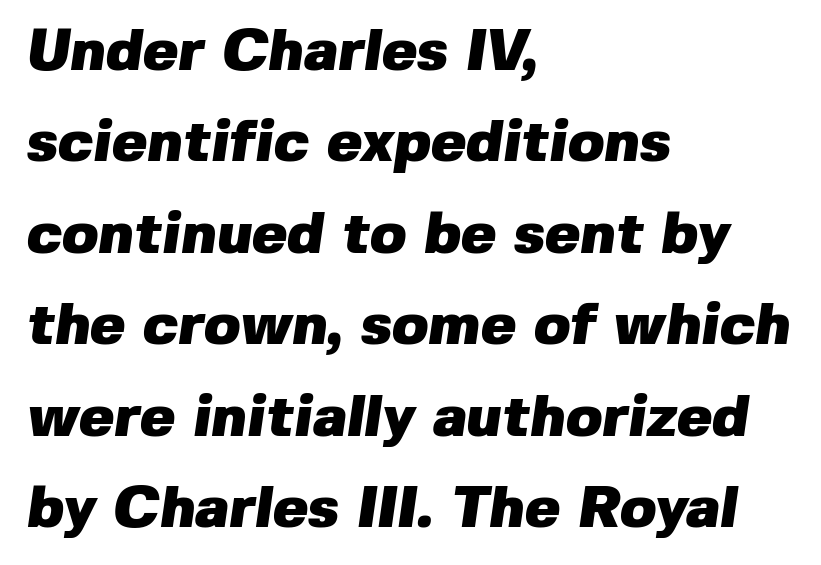
Q: Is the text bold? A: Yes.
Q: Is the typeface a serif or a sans-serif typeface? A: Sans-serif.
Q: Is the text underlined? A: No.
Q: How is the paragraph aligned? A: Left-aligned.
Q: Is the spacing between letters normal or unusually wide? A: Normal.
Q: Is the spacing between lines tight, normal or loose? A: Normal.
Q: Width (condensed, normal, or wide)? A: Normal.
Q: Stroke contrast? A: Low.
Q: x-height? A: Medium.
Q: Monospaced? A: No.
